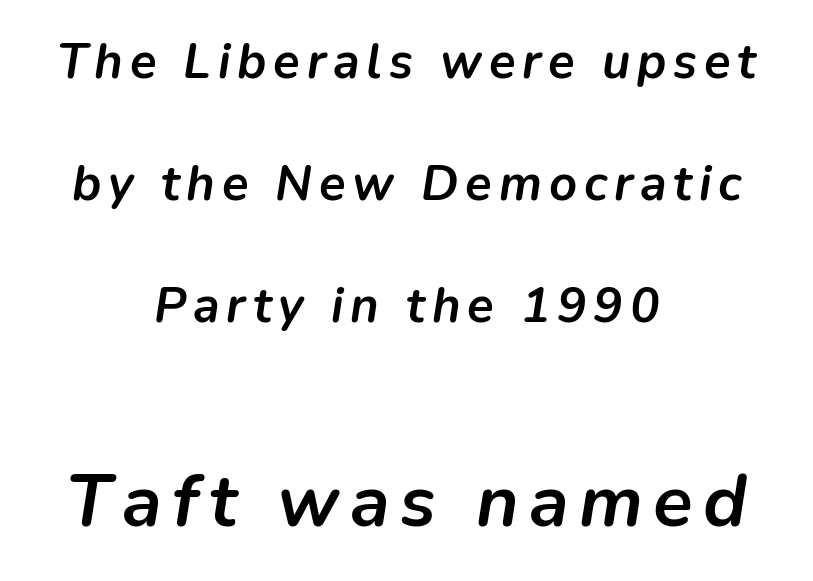
Q: Is the text bold? A: Yes.
Q: Is the text italic (slanted)? A: Yes, it leans right by about 9 degrees.
Q: Is the text underlined? A: No.
Q: How is the paragraph aligned? A: Centered.
Q: Is the spacing between lines tight, normal or loose? A: Loose.
Q: Which block of text is set in a larger size, the first (top) or the second (bottom)? A: The second (bottom) one.
Q: Width (condensed, normal, or wide)? A: Normal.
Q: Stroke contrast? A: Low.
Q: x-height? A: Medium.
Q: Monospaced? A: No.
